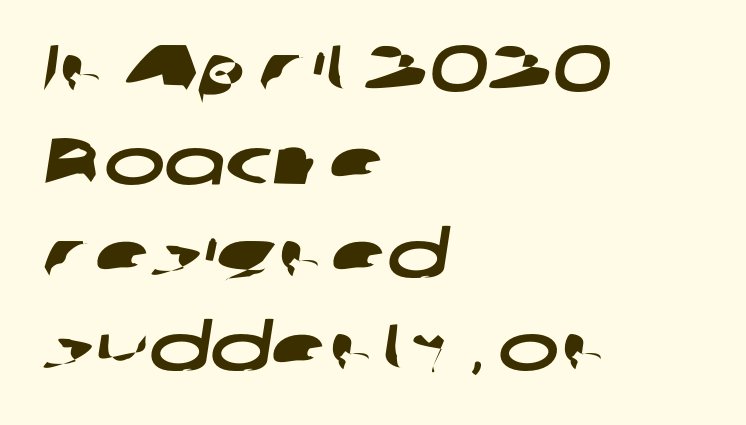
Q: Is the typeface a serif or a sans-serif typeface? A: Sans-serif.
Q: Is the text underlined? A: No.
Q: How is the paragraph aligned? A: Left-aligned.
Q: Is the spacing between letters normal or unusually wide? A: Normal.
Q: Is the spacing between lines tight, normal or loose? A: Normal.
Q: Width (condensed, normal, or wide)? A: Wide.
Q: Stroke contrast? A: Low.
Q: x-height? A: Medium.
Q: Monospaced? A: No.
